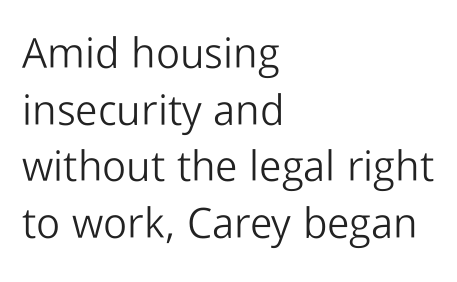
Underlining? Definitely not there. These lines are rendered in a variable-pitch font. Observe the ordinary spacing: letters are neighbours, not strangers. Leading matches the norm, producing a regular column.
